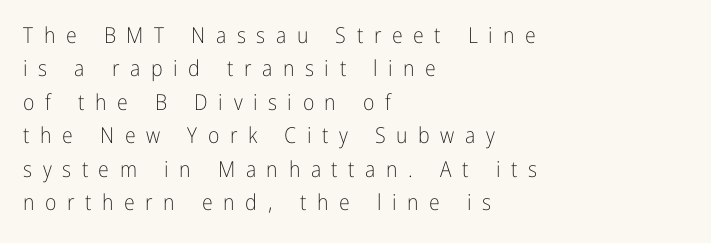
The image shows 22 px text type, upright; set left-aligned, normal line spacing (1.52x), unusually wide letter spacing (+0.48 em), not underlined.
